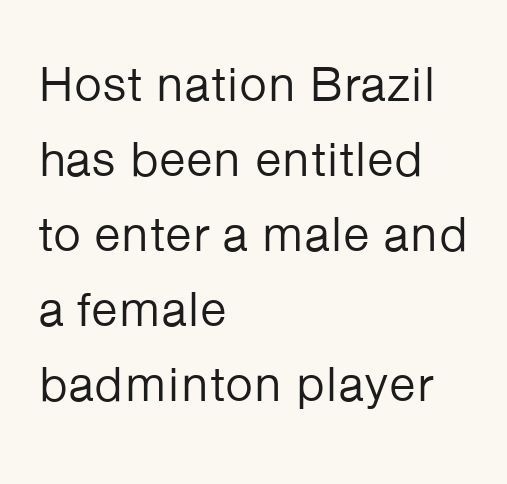
The image shows 49 px regular-weight sans-serif type, upright; set left-aligned, normal line spacing (1.53x), normal letter spacing, not underlined; low stroke contrast and a medium x-height.
